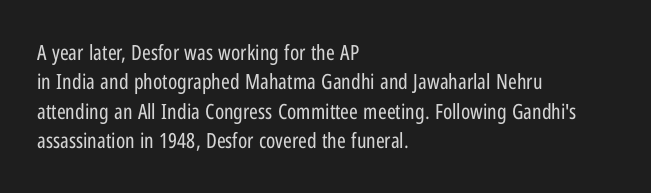
{"italic": "no", "bold": "no", "underline": "no", "align": "left", "line_spacing": "normal", "line_spacing_ratio": 1.4, "letter_spacing": "normal", "letter_spacing_em": 0.0, "glyph_px": 21}
